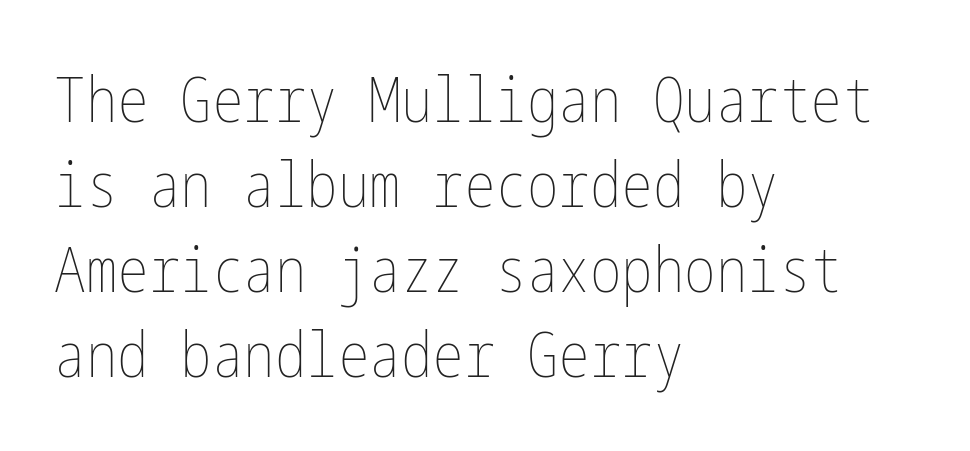
The image shows 63 px thin, condensed type, upright; set left-aligned, normal line spacing (1.35x), normal letter spacing, not underlined; low stroke contrast and a medium x-height.
